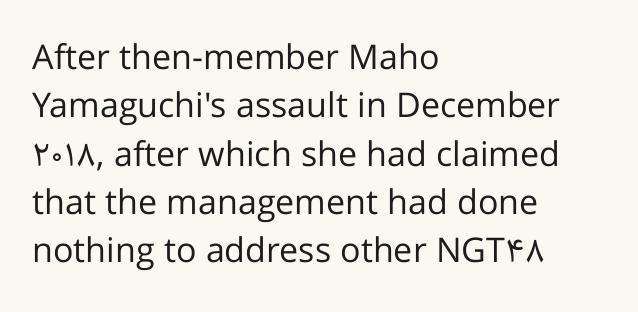
{"serif": "no", "italic": "no", "bold": "no", "weight": "regular", "width": "normal", "stroke_contrast": "low", "x_height": "medium", "monospaced": "no", "underline": "no", "align": "left", "line_spacing": "normal", "line_spacing_ratio": 1.42, "letter_spacing": "normal", "letter_spacing_em": 0.0, "glyph_px": 34}
